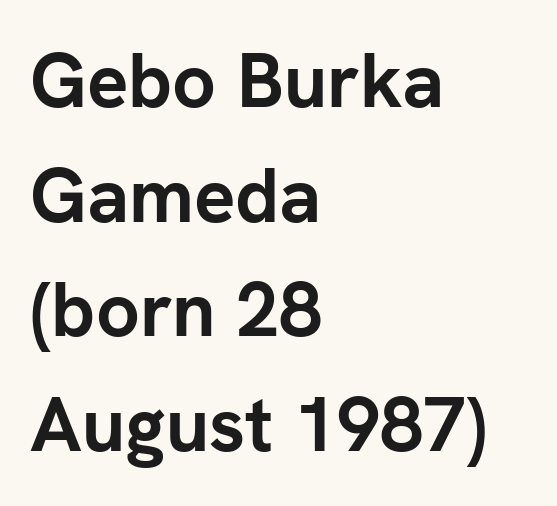
Q: Is the text bold? A: Yes.
Q: Is the text italic (slanted)? A: No, it is upright.
Q: Is the typeface a serif or a sans-serif typeface? A: Sans-serif.
Q: Is the text underlined? A: No.
Q: How is the paragraph aligned? A: Left-aligned.
Q: Is the spacing between letters normal or unusually wide? A: Normal.
Q: Is the spacing between lines tight, normal or loose? A: Normal.
Q: Width (condensed, normal, or wide)? A: Normal.
Q: Stroke contrast? A: Low.
Q: x-height? A: Medium.
Q: Monospaced? A: No.
